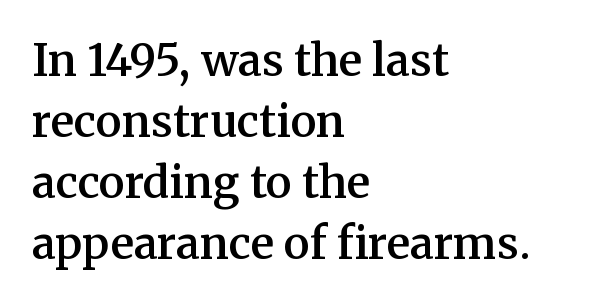
{"serif": "yes", "italic": "no", "bold": "semi", "weight": "semibold", "width": "normal", "stroke_contrast": "medium", "x_height": "medium", "monospaced": "no", "underline": "no", "align": "left", "line_spacing": "normal", "line_spacing_ratio": 1.39, "letter_spacing": "normal", "letter_spacing_em": 0.0, "glyph_px": 44}
